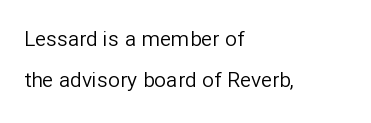
The image shows 21 px text type, upright; set left-aligned, loose line spacing (1.95x), normal letter spacing, not underlined.
